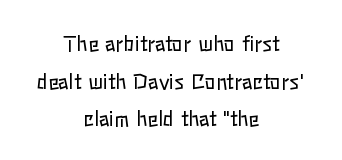
The paragraph shown floats in the horizontal middle. The gap between lines stays unmarked. Is the letter spacing exaggerated? No — it looks like the ordinary default. Stems here are at most as thick as an everyday book face. This sample uses an upright cut, with every glyph sitting square on the baseline.
